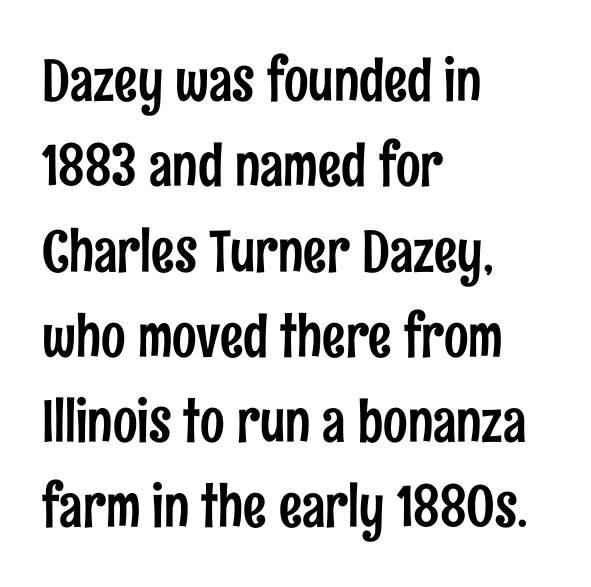
Q: Is the text italic (slanted)? A: No, it is upright.
Q: Is the typeface a serif or a sans-serif typeface? A: Sans-serif.
Q: Is the text underlined? A: No.
Q: How is the paragraph aligned? A: Left-aligned.
Q: Is the spacing between letters normal or unusually wide? A: Normal.
Q: Is the spacing between lines tight, normal or loose? A: Normal.
Q: Width (condensed, normal, or wide)? A: Condensed.
Q: Stroke contrast? A: Low.
Q: x-height? A: Medium.
Q: Monospaced? A: No.
